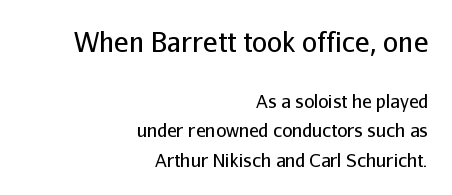
Q: Is the text bold? A: No.
Q: Is the text italic (slanted)? A: No, it is upright.
Q: Is the text underlined? A: No.
Q: How is the paragraph aligned? A: Right-aligned.
Q: Is the spacing between letters normal or unusually wide? A: Normal.
Q: Is the spacing between lines tight, normal or loose? A: Normal.
Q: Which block of text is set in a larger size, the first (top) or the second (bottom)? A: The first (top) one.
